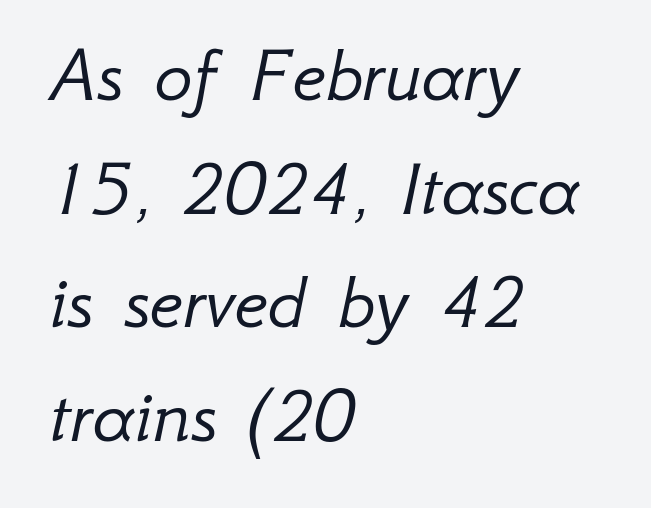
{"italic": "yes", "lean": "right", "slant_degrees": 12, "bold": "no", "weight": "light", "width": "normal", "stroke_contrast": "low", "x_height": "small", "monospaced": "no", "underline": "no", "align": "left", "line_spacing": "normal", "line_spacing_ratio": 1.42, "letter_spacing": "normal", "letter_spacing_em": 0.0, "glyph_px": 80}
